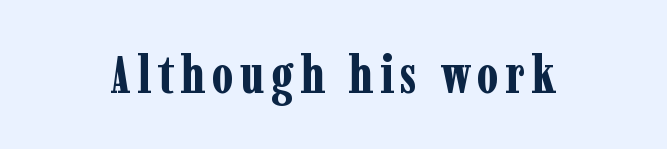
{"serif": "yes", "italic": "no", "bold": "yes", "weight": "bold", "width": "condensed", "stroke_contrast": "low", "x_height": "medium", "monospaced": "no", "underline": "no", "glyph_px": 53}
